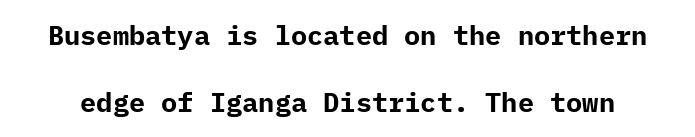
{"italic": "no", "bold": "yes", "underline": "no", "line_spacing": "loose", "line_spacing_ratio": 2.48, "letter_spacing": "normal", "letter_spacing_em": 0.0, "glyph_px": 27}
